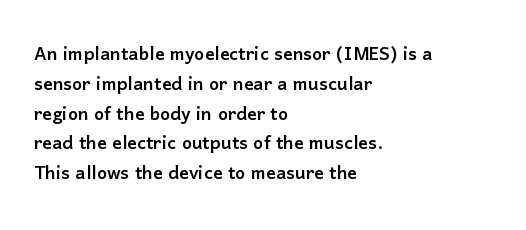
The image shows 24 px text type, upright; set left-aligned, line spacing 1.24x, normal letter spacing, not underlined.
